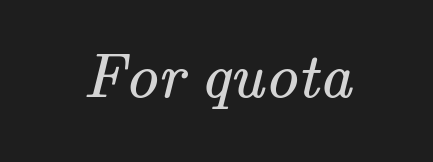
{"serif": "yes", "bold": "no", "weight": "regular", "width": "normal", "stroke_contrast": "medium", "x_height": "small", "monospaced": "no", "underline": "no", "letter_spacing": "normal", "letter_spacing_em": 0.0, "glyph_px": 64}
